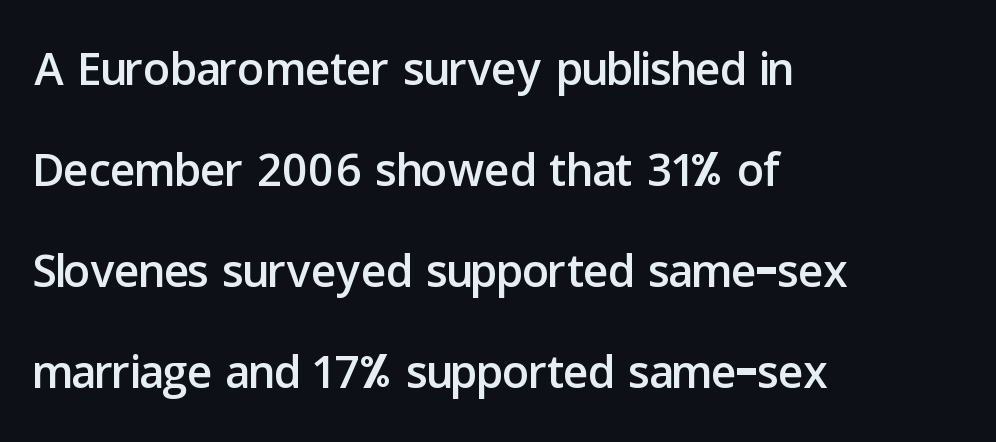
{"serif": "no", "italic": "no", "width": "normal", "stroke_contrast": "low", "x_height": "medium", "monospaced": "no", "underline": "no", "align": "left", "line_spacing": "normal", "line_spacing_ratio": 1.53, "letter_spacing": "normal", "letter_spacing_em": 0.0, "glyph_px": 66}
